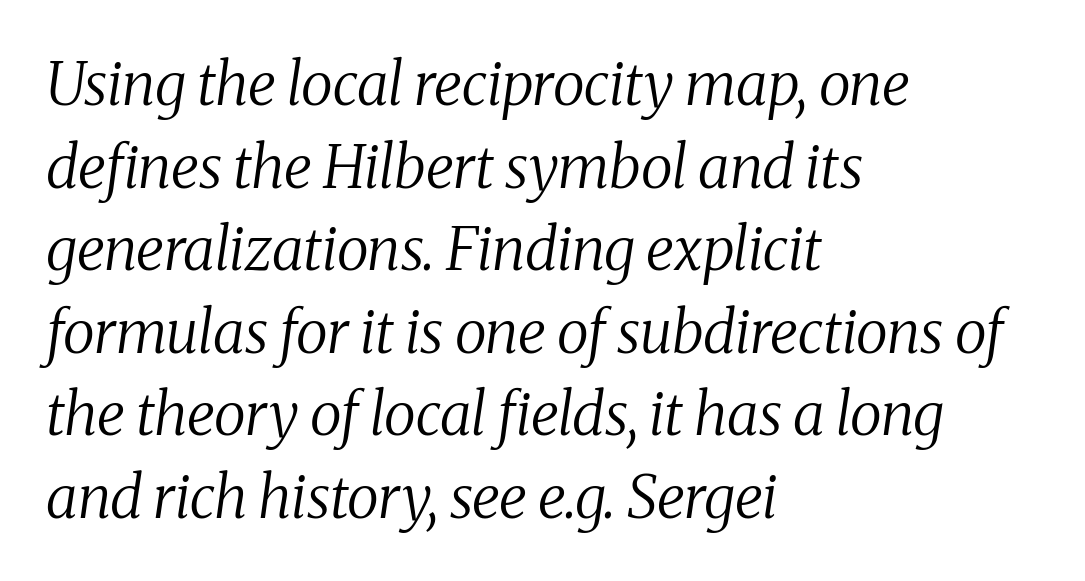
{"serif": "yes", "italic": "yes", "lean": "right", "slant_degrees": 8, "bold": "no", "weight": "regular", "width": "normal", "stroke_contrast": "medium", "x_height": "medium", "monospaced": "no", "underline": "no", "align": "left", "line_spacing": "normal", "line_spacing_ratio": 1.4, "letter_spacing": "normal", "letter_spacing_em": 0.0, "glyph_px": 59}
